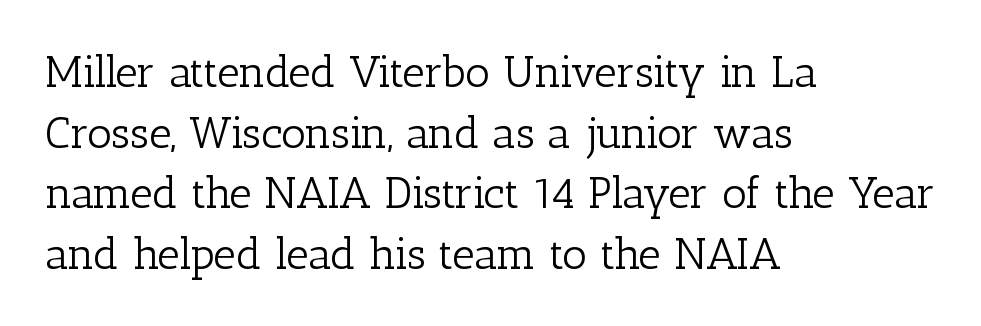
Q: Is the text bold? A: No.
Q: Is the text italic (slanted)? A: No, it is upright.
Q: Is the typeface a serif or a sans-serif typeface? A: Serif.
Q: Is the text underlined? A: No.
Q: How is the paragraph aligned? A: Left-aligned.
Q: Is the spacing between letters normal or unusually wide? A: Normal.
Q: Is the spacing between lines tight, normal or loose? A: Normal.
Q: Width (condensed, normal, or wide)? A: Normal.
Q: Stroke contrast? A: Low.
Q: x-height? A: Medium.
Q: Monospaced? A: No.
